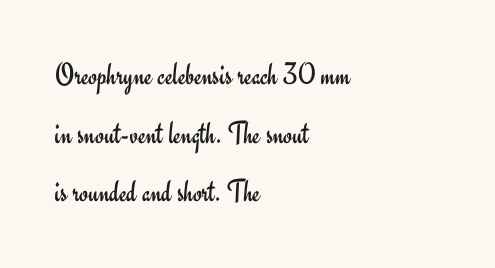
Q: Is the text bold? A: No.
Q: Is the text italic (slanted)? A: Yes.
Q: Is the typeface a serif or a sans-serif typeface? A: Sans-serif.
Q: Is the text underlined? A: No.
Q: How is the paragraph aligned? A: Left-aligned.
Q: Is the spacing between letters normal or unusually wide? A: Normal.
Q: Width (condensed, normal, or wide)? A: Normal.
Q: Stroke contrast? A: Low.
Q: x-height? A: Small.
Q: Monospaced? A: No.
